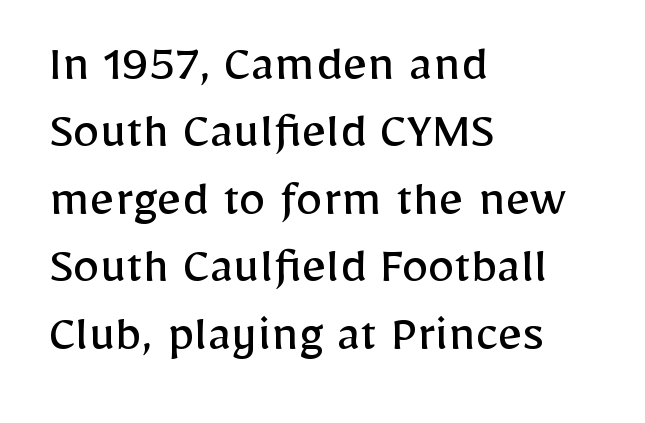
Q: Is the text bold? A: No.
Q: Is the text italic (slanted)? A: No, it is upright.
Q: Is the typeface a serif or a sans-serif typeface? A: Sans-serif.
Q: Is the text underlined? A: No.
Q: How is the paragraph aligned? A: Left-aligned.
Q: Is the spacing between letters normal or unusually wide? A: Normal.
Q: Is the spacing between lines tight, normal or loose? A: Normal.
Q: Width (condensed, normal, or wide)? A: Normal.
Q: Stroke contrast? A: Low.
Q: x-height? A: Medium.
Q: Monospaced? A: No.
